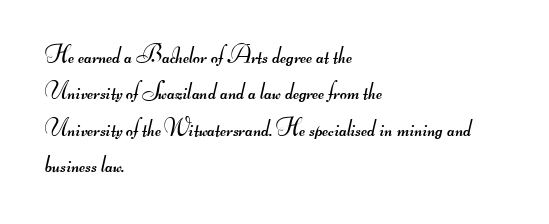
Q: Is the text bold? A: No.
Q: Is the text underlined? A: No.
Q: How is the paragraph aligned? A: Left-aligned.
Q: Is the spacing between letters normal or unusually wide? A: Normal.
Q: Is the spacing between lines tight, normal or loose? A: Normal.
